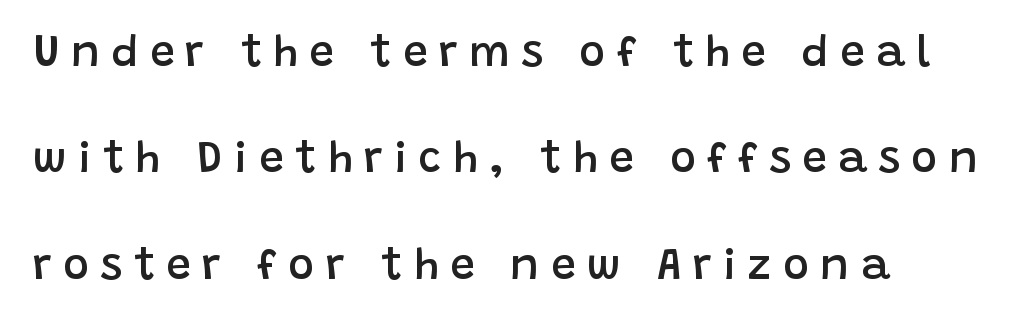
Underlining? Definitely not there. Compared with typical body copy, the letter spacing here is much looser. I'd describe the lettering as semibold — firm but not a full bold. Does the leading feel generous? Absolutely, it's lavish. This rendering uses left alignment, leaving the right contour irregular.
